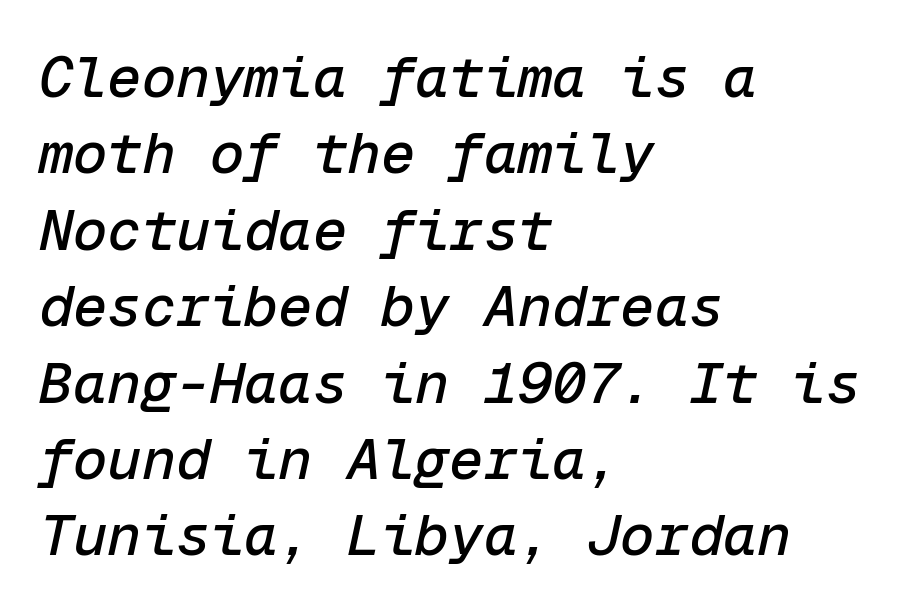
The image shows 57 px text type, italic (leaning right), monospaced; set left-aligned, normal line spacing (1.34x), normal letter spacing, not underlined; low stroke contrast and a medium x-height.
